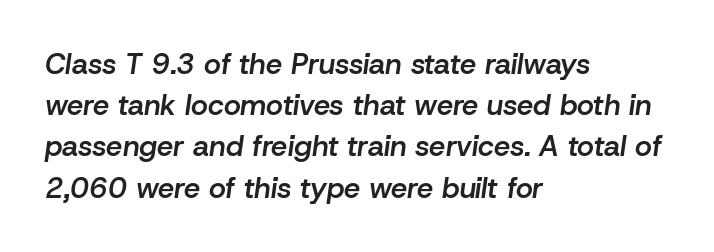
{"italic": "yes", "lean": "right", "slant_degrees": 8, "bold": "semi", "weight": "semibold", "width": "normal", "stroke_contrast": "low", "x_height": "medium", "monospaced": "no", "underline": "no", "align": "left", "line_spacing": "normal", "line_spacing_ratio": 1.42, "letter_spacing": "normal", "letter_spacing_em": 0.0, "glyph_px": 29}
